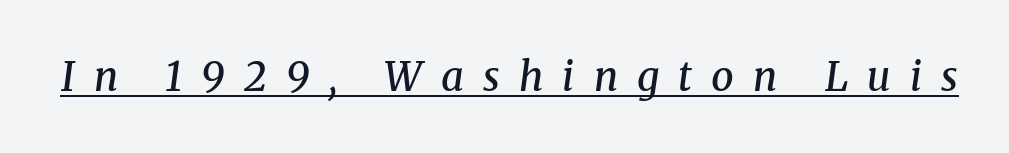
{"serif": "yes", "italic": "yes", "lean": "right", "slant_degrees": 8, "bold": "semi", "weight": "semibold", "width": "normal", "stroke_contrast": "medium", "x_height": "medium", "monospaced": "no", "underline": "yes", "letter_spacing": "wide", "letter_spacing_em": 0.48, "glyph_px": 40}
